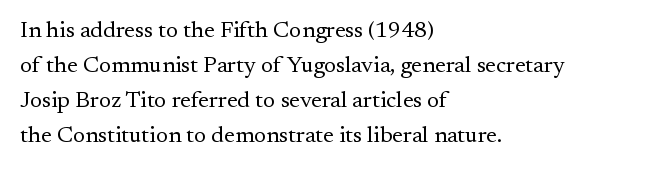
Q: Is the text bold? A: No.
Q: Is the text italic (slanted)? A: No, it is upright.
Q: Is the text underlined? A: No.
Q: How is the paragraph aligned? A: Left-aligned.
Q: Is the spacing between letters normal or unusually wide? A: Normal.
Q: Is the spacing between lines tight, normal or loose? A: Normal.
